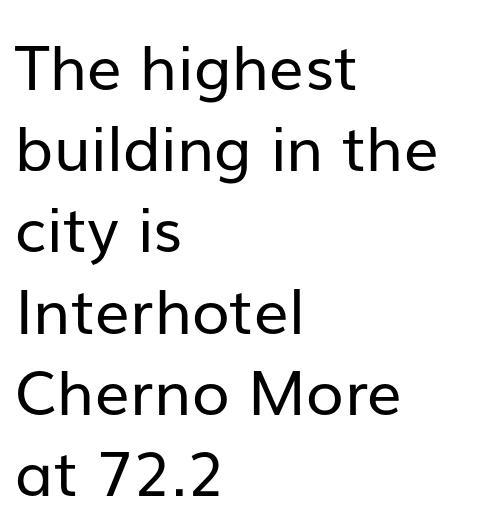
Unmarked baselines from the first word to the last. The ragged edge is on the right, which tells us the setting is flush left. Heft: none added — not bold. Upright lettering throughout. A typesetter would call this proportional, since set widths differ per character. The line texture is even and compact thanks to regular tracking.
